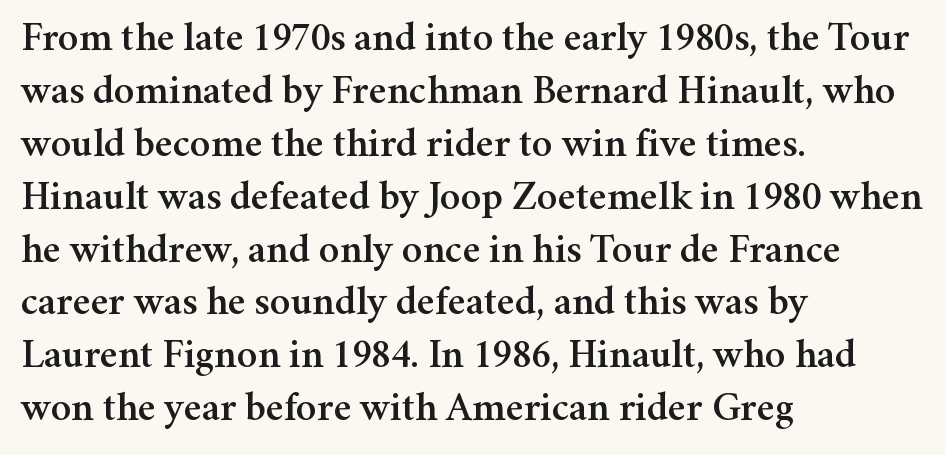
{"serif": "yes", "italic": "no", "width": "normal", "stroke_contrast": "medium", "x_height": "medium", "monospaced": "no", "underline": "no", "align": "left", "line_spacing": "normal", "line_spacing_ratio": 1.29, "letter_spacing": "normal", "letter_spacing_em": 0.0, "glyph_px": 41}
